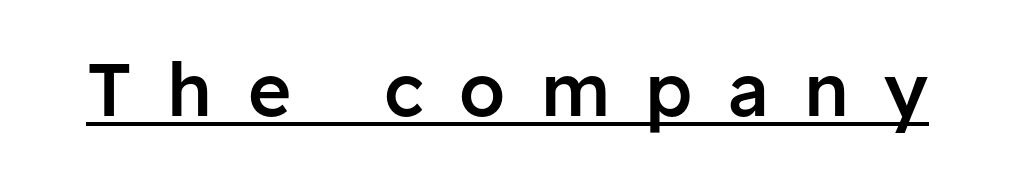
Q: Is the text bold? A: Semi-bold.
Q: Is the text italic (slanted)? A: No, it is upright.
Q: Is the typeface a serif or a sans-serif typeface? A: Sans-serif.
Q: Is the text underlined? A: Yes.
Q: Is the spacing between letters normal or unusually wide? A: Unusually wide.
Q: Width (condensed, normal, or wide)? A: Normal.
Q: Stroke contrast? A: Low.
Q: x-height? A: Medium.
Q: Monospaced? A: No.
